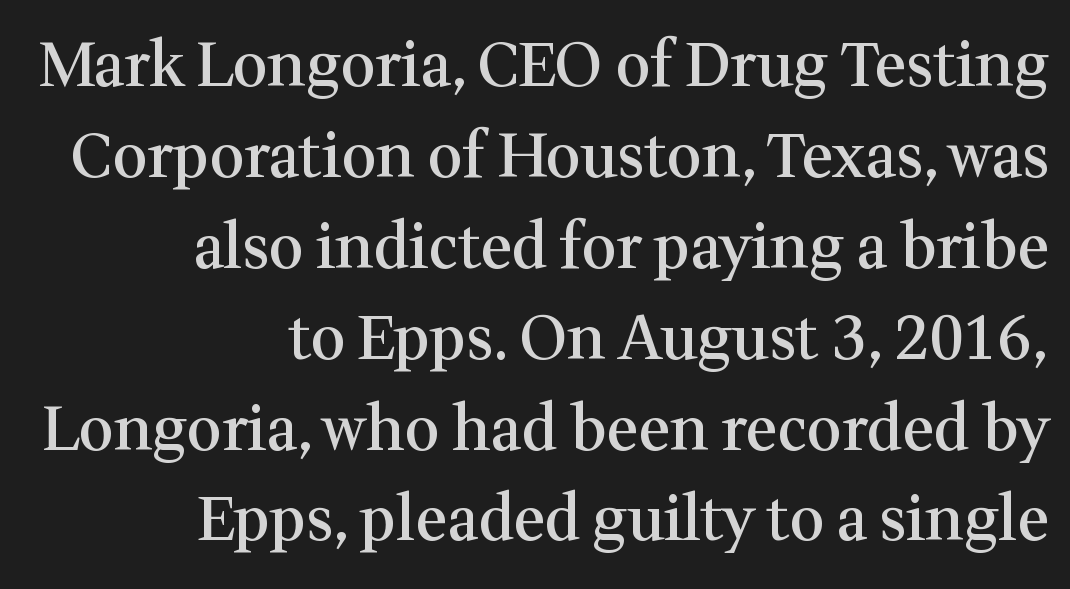
Honestly, there is no underline to notice here at all. Line spacing here is normal. Character widths vary here, with narrow letters taking less room than wide ones. Students, note that the glyphs here touch the page at normal intervals.
